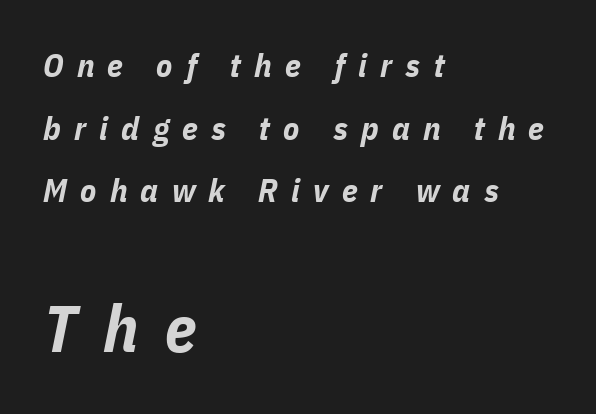
Clear beneath every line of the passage. The later block is typeset at a bigger size than the earlier block. Short and long lines alike share a common starting point at left. Caption: bold face, heavy strokes.
